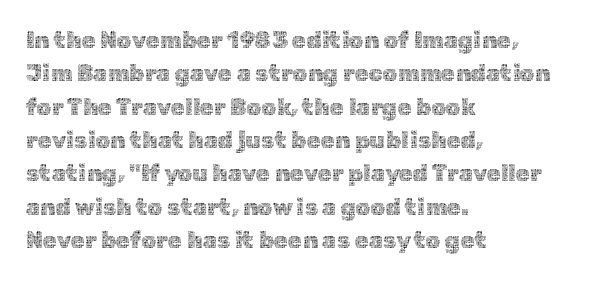
How would I describe the line gaps? Plain and ordinary. Just letters on the line, the space beneath them empty. Alignment: flush left. In terms of posture, this sample is upright.
